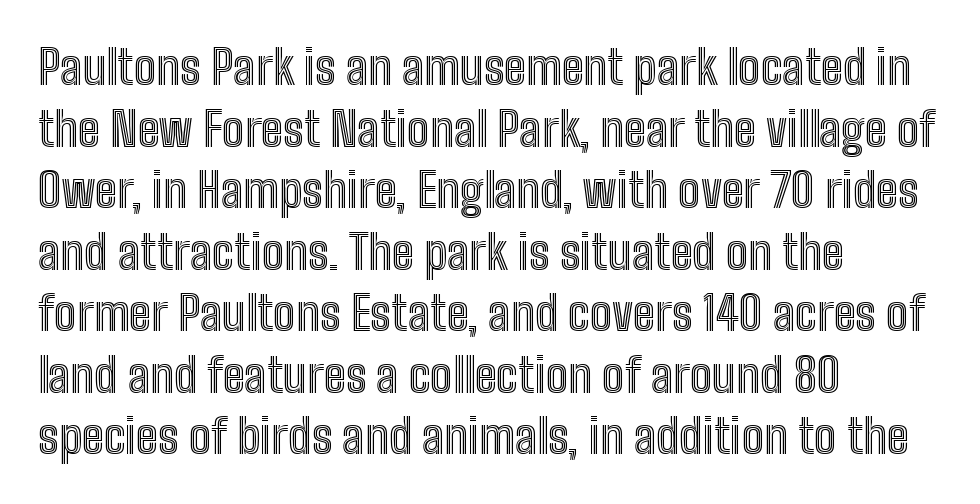
Q: Is the text italic (slanted)? A: No, it is upright.
Q: Is the text underlined? A: No.
Q: How is the paragraph aligned? A: Left-aligned.
Q: Is the spacing between letters normal or unusually wide? A: Normal.
Q: Is the spacing between lines tight, normal or loose? A: Normal.
Q: Width (condensed, normal, or wide)? A: Condensed.
Q: x-height? A: Medium.
Q: Monospaced? A: No.
